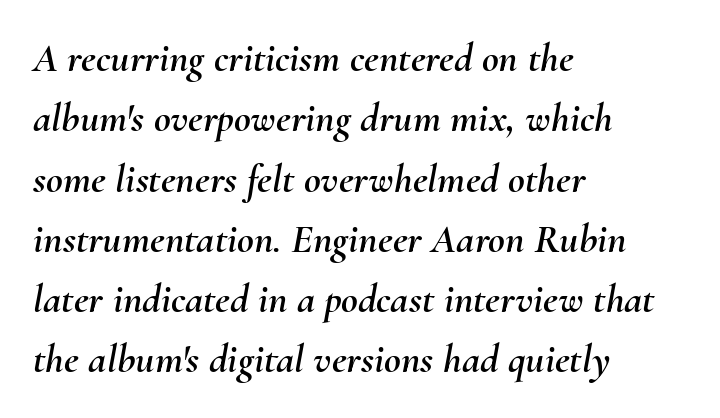
Q: Is the text italic (slanted)? A: Yes, it leans right by about 10 degrees.
Q: Is the text underlined? A: No.
Q: How is the paragraph aligned? A: Left-aligned.
Q: Is the spacing between letters normal or unusually wide? A: Normal.
Q: Is the spacing between lines tight, normal or loose? A: Normal.
Q: Width (condensed, normal, or wide)? A: Normal.
Q: Stroke contrast? A: Medium.
Q: x-height? A: Small.
Q: Monospaced? A: No.
